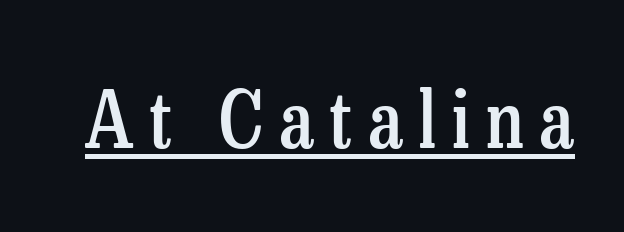
The image shows 78 px semibold, condensed serif type, upright; set unusually wide letter spacing (+0.21 em), underlined; low stroke contrast and a medium x-height.
